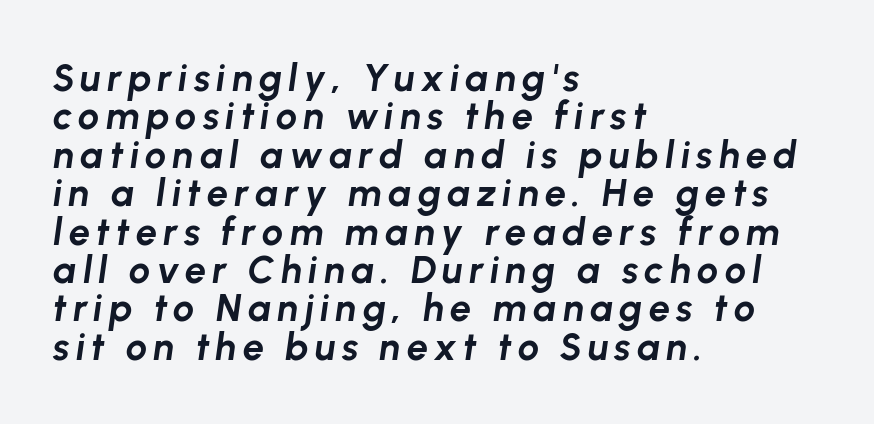
When letters slant like this, we call the style italic. Proportional: the letters do not fall into vertical columns. The paragraph shown leans on its left margin. Horizontal bands of white between lines are thin slivers.
